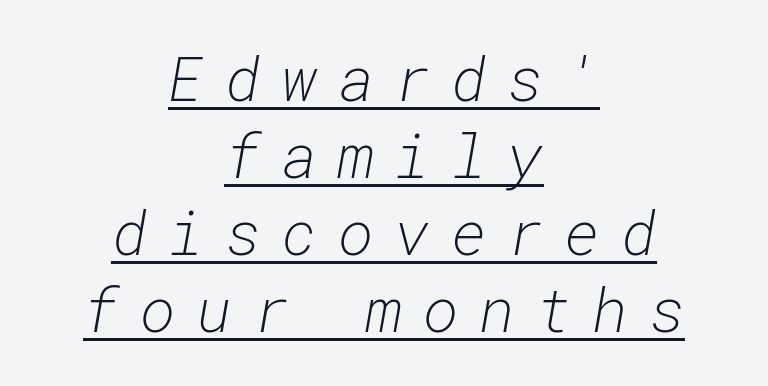
Stems here are at most as thick as an everyday book face. Compared with undecorated copy, this sample adds a rule below the words. The typography opts for an oblique posture over an upright one. You could only call the tracking loose — the letters float apart. Spacing verdict: monospaced, one width for all characters. The rendering uses a moderate line-height, typical for paragraphs.
